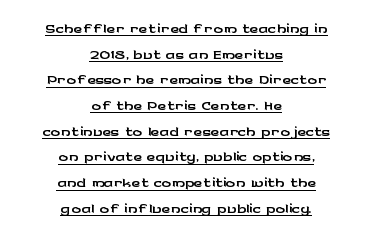
The image shows 24 px text type, upright; set centered, tight line spacing (1.07x), normal letter spacing, underlined.
